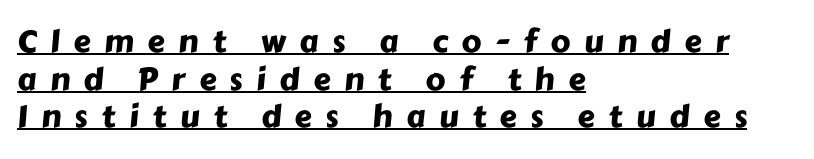
{"serif": "no", "width": "normal", "stroke_contrast": "low", "x_height": "medium", "monospaced": "no", "underline": "yes", "align": "left", "line_spacing_ratio": 1.21, "letter_spacing": "wide", "letter_spacing_em": 0.44, "glyph_px": 31}
